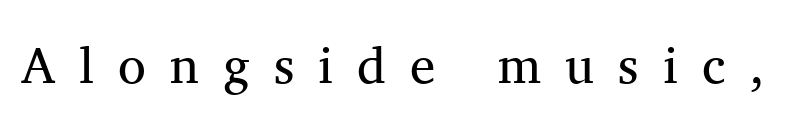
Q: Is the text bold? A: No.
Q: Is the text italic (slanted)? A: No, it is upright.
Q: Is the typeface a serif or a sans-serif typeface? A: Serif.
Q: Is the text underlined? A: No.
Q: Is the spacing between letters normal or unusually wide? A: Unusually wide.
Q: Width (condensed, normal, or wide)? A: Normal.
Q: Stroke contrast? A: Medium.
Q: x-height? A: Medium.
Q: Monospaced? A: No.
